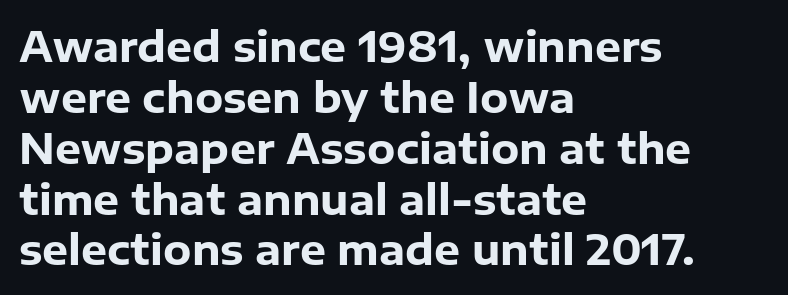
{"serif": "no", "italic": "no", "bold": "yes", "weight": "heavy", "width": "normal", "stroke_contrast": "low", "x_height": "medium", "monospaced": "no", "underline": "no", "align": "left", "line_spacing_ratio": 1.24, "letter_spacing": "normal", "letter_spacing_em": 0.0, "glyph_px": 41}
